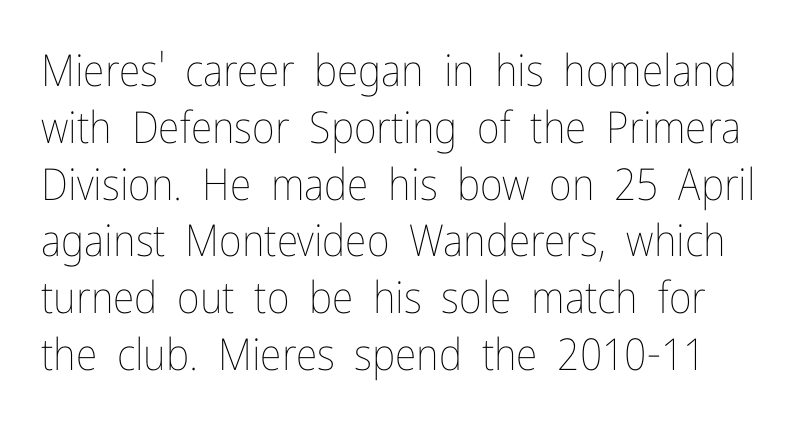
The image shows 44 px thin, condensed type, upright; set normal line spacing (1.29x), normal letter spacing, not underlined; low stroke contrast and a medium x-height.
